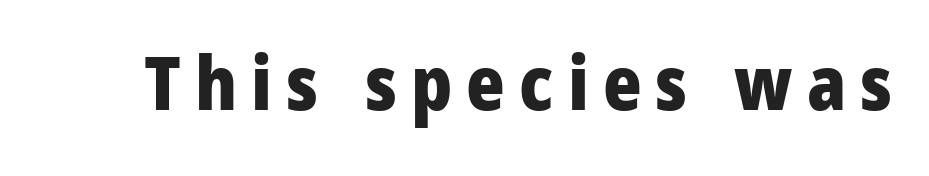
Q: Is the text bold? A: Yes.
Q: Is the text italic (slanted)? A: No, it is upright.
Q: Is the typeface a serif or a sans-serif typeface? A: Sans-serif.
Q: Is the text underlined? A: No.
Q: Width (condensed, normal, or wide)? A: Condensed.
Q: Stroke contrast? A: Low.
Q: x-height? A: Large.
Q: Monospaced? A: No.
